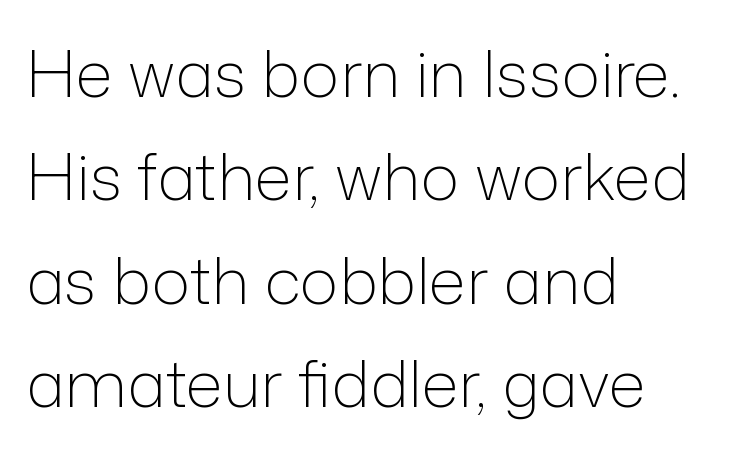
The image shows 65 px light sans-serif type, upright; set left-aligned, normal line spacing (1.59x), normal letter spacing, not underlined; low stroke contrast and a medium x-height.
